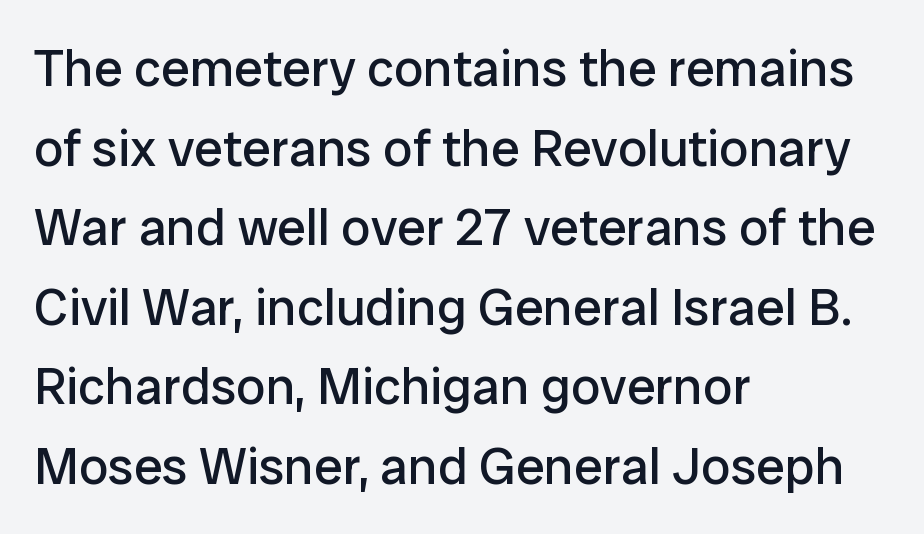
The passage shown is not underscored anywhere. The cut favours lightness, reaching ordinary text weight at its darkest. You could not count columns in this text — the font is proportionally spaced. The line texture is even and compact thanks to regular tracking. This block has exactly the height ordinary leading produces. A student would call this left alignment; a typographer would say flush left, rag right.
